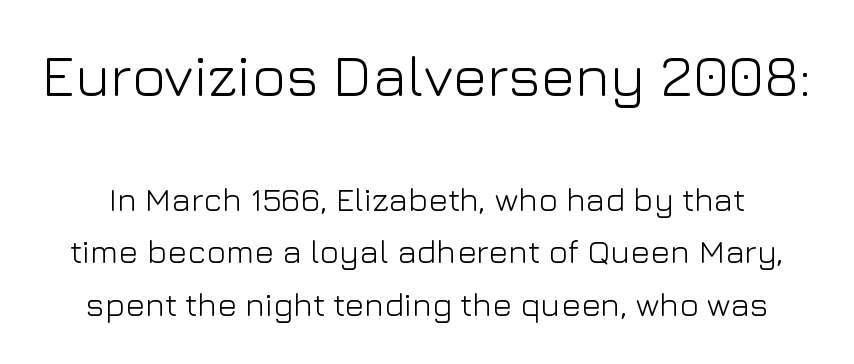
{"serif": "no", "italic": "no", "bold": "no", "weight": "light", "width": "normal", "stroke_contrast": "low", "x_height": "medium", "monospaced": "no", "underline": "no", "line_spacing": "normal", "line_spacing_ratio": 1.59, "letter_spacing": "normal", "letter_spacing_em": 0.0, "larger_block": "first", "size_ratio": 1.76, "glyph_px": 58}
